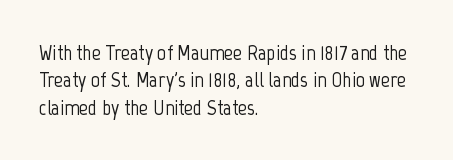
The image shows 22 px text type, upright; set left-aligned, normal line spacing (1.25x), normal letter spacing, not underlined.
